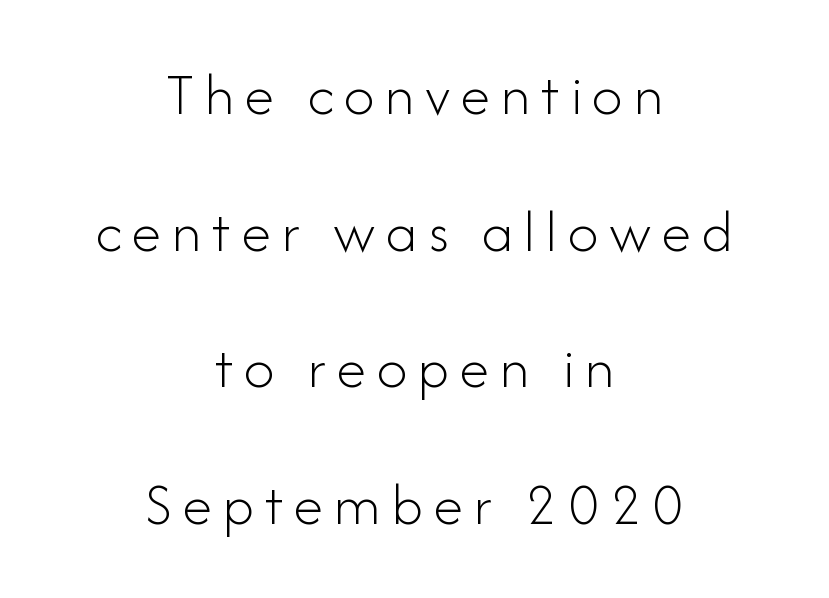
{"serif": "no", "italic": "no", "bold": "no", "weight": "light", "width": "normal", "stroke_contrast": "low", "x_height": "small", "monospaced": "no", "underline": "no", "align": "center", "line_spacing": "loose", "line_spacing_ratio": 2.24, "glyph_px": 61}
